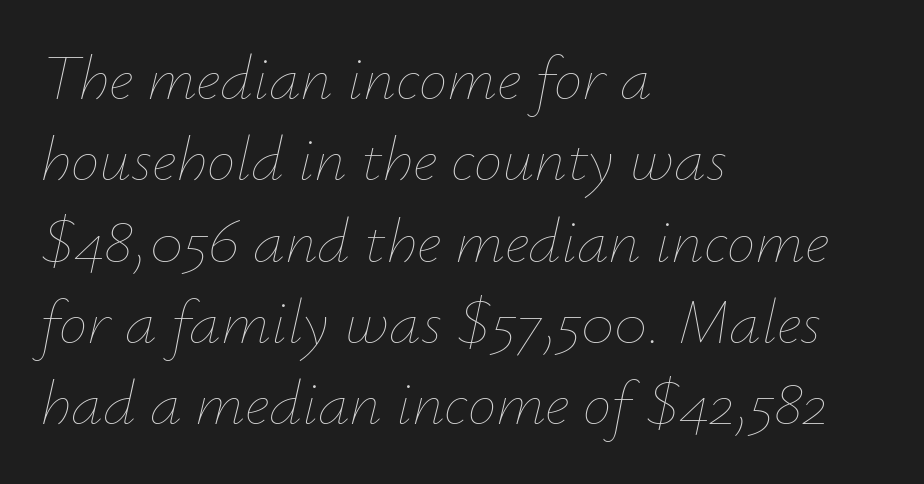
Q: Is the text bold? A: No.
Q: Is the text italic (slanted)? A: Yes, it leans right by about 12 degrees.
Q: Is the text underlined? A: No.
Q: How is the paragraph aligned? A: Left-aligned.
Q: Is the spacing between letters normal or unusually wide? A: Normal.
Q: Is the spacing between lines tight, normal or loose? A: Normal.
Q: Width (condensed, normal, or wide)? A: Normal.
Q: Stroke contrast? A: Low.
Q: x-height? A: Small.
Q: Monospaced? A: No.
